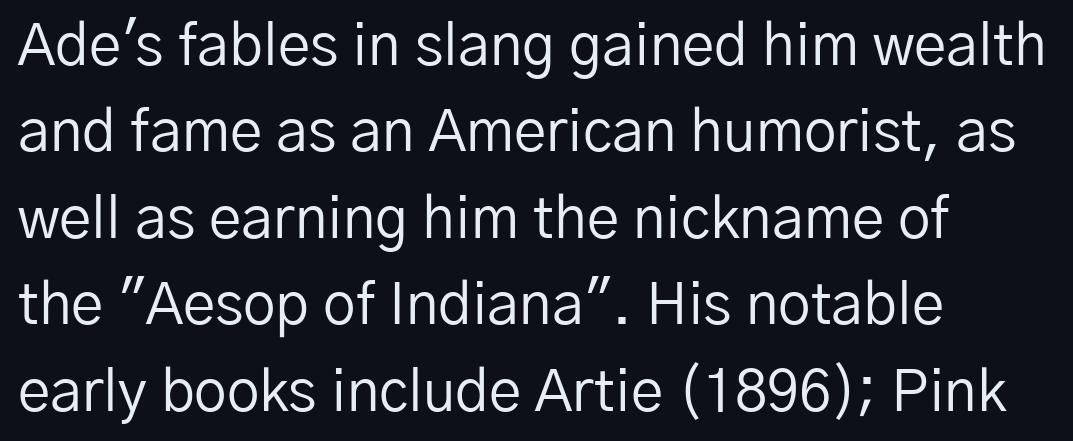
The image shows 58 px regular-weight sans-serif type, upright; set left-aligned, normal line spacing (1.49x), normal letter spacing, not underlined; low stroke contrast and a medium x-height.
